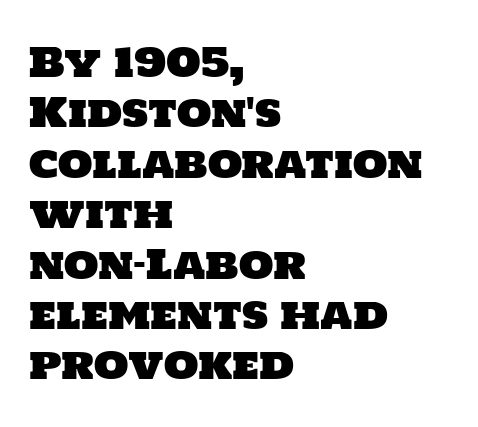
Q: Is the typeface a serif or a sans-serif typeface? A: Sans-serif.
Q: Is the text underlined? A: No.
Q: How is the paragraph aligned? A: Left-aligned.
Q: Is the spacing between letters normal or unusually wide? A: Normal.
Q: Is the spacing between lines tight, normal or loose? A: Normal.
Q: Width (condensed, normal, or wide)? A: Normal.
Q: Stroke contrast? A: Low.
Q: x-height? A: Large.
Q: Monospaced? A: No.
